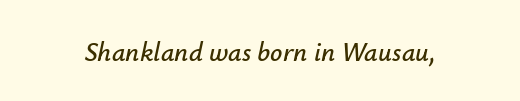
Q: Is the text italic (slanted)? A: Yes, it leans right by about 12 degrees.
Q: Is the text underlined? A: No.
Q: Is the spacing between letters normal or unusually wide? A: Normal.
